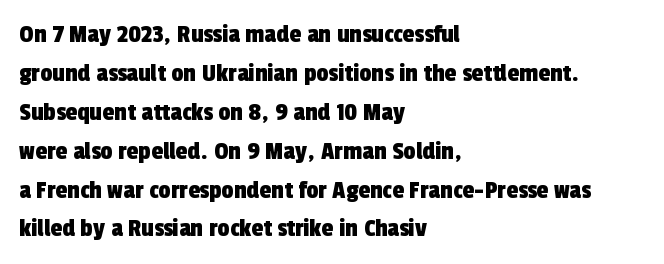
{"underline": "no", "align": "left", "line_spacing": "normal", "line_spacing_ratio": 1.44, "letter_spacing": "normal", "letter_spacing_em": 0.0, "glyph_px": 27}
